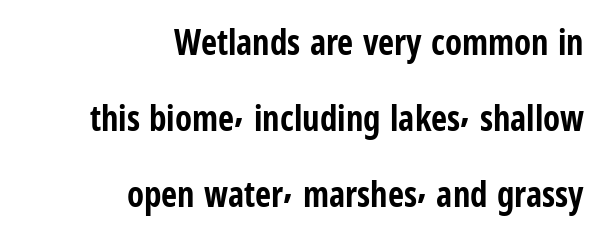
The image shows 35 px bold, condensed sans-serif type, upright; set right-aligned, loose line spacing (2.17x), normal letter spacing, not underlined; low stroke contrast and a medium x-height.
